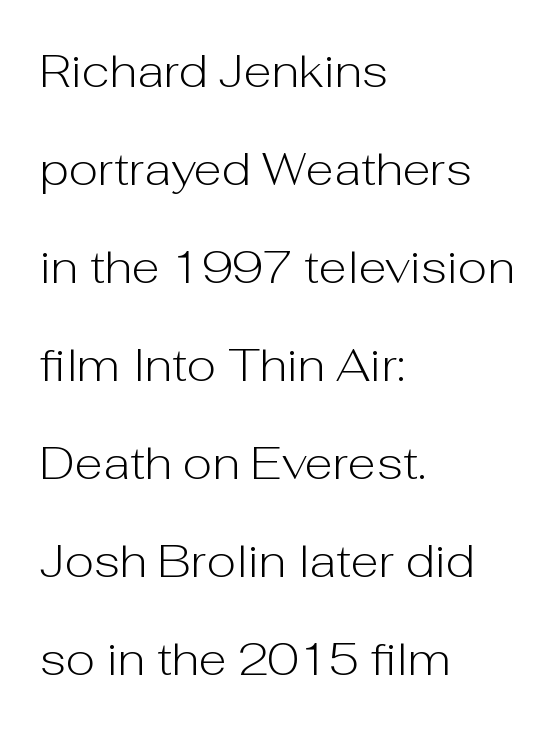
{"serif": "no", "italic": "no", "bold": "no", "weight": "light", "width": "normal", "stroke_contrast": "low", "x_height": "medium", "monospaced": "no", "underline": "no", "align": "left", "line_spacing": "loose", "line_spacing_ratio": 2.13, "letter_spacing": "normal", "letter_spacing_em": 0.0, "glyph_px": 46}
